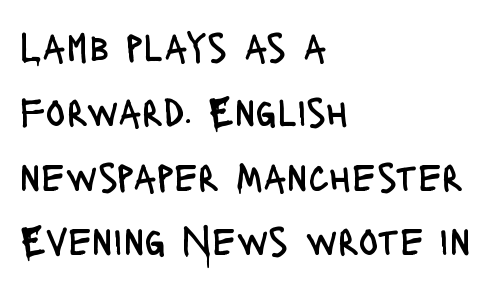
Q: Is the text bold? A: No.
Q: Is the text italic (slanted)? A: No, it is upright.
Q: Is the typeface a serif or a sans-serif typeface? A: Sans-serif.
Q: Is the text underlined? A: No.
Q: How is the paragraph aligned? A: Left-aligned.
Q: Is the spacing between letters normal or unusually wide? A: Normal.
Q: Is the spacing between lines tight, normal or loose? A: Normal.
Q: Width (condensed, normal, or wide)? A: Condensed.
Q: Stroke contrast? A: Low.
Q: x-height? A: Large.
Q: Monospaced? A: No.
